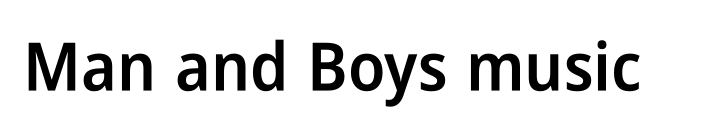
The rendering uses natural spacing where letterforms have individual widths. The glyphs have the mass of a demibold cut, below bold. The letters stand straight up with perfectly vertical stems. Clear beneath every line of the passage. The letters carry no serifs — their stems end cleanly without finishing strokes. The letters sit at their default tracking, neither squeezed nor spread.
